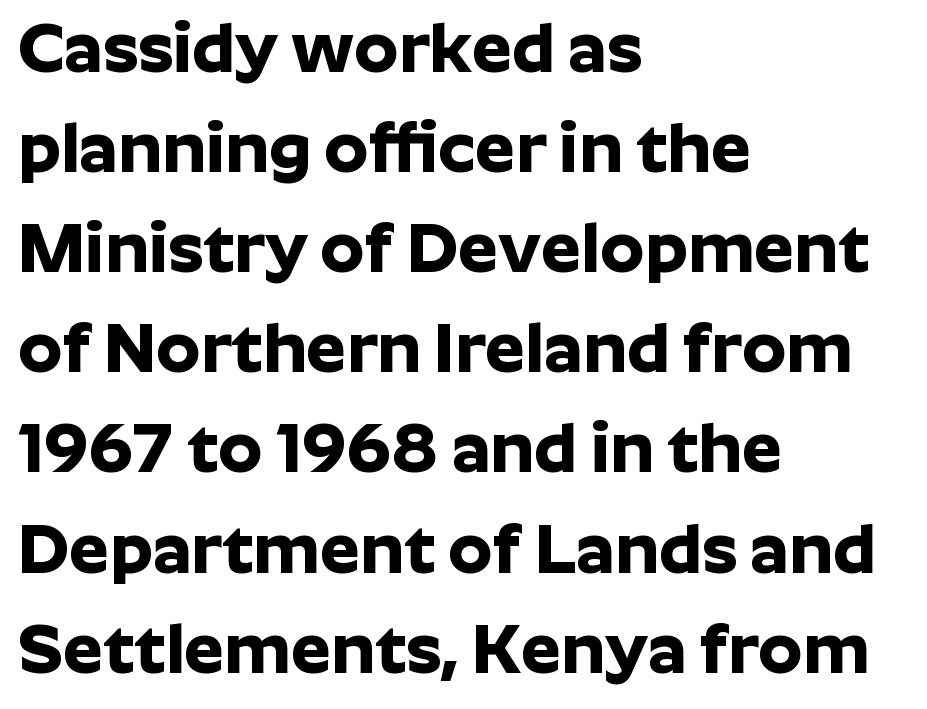
{"serif": "no", "italic": "no", "bold": "yes", "weight": "bold", "width": "normal", "stroke_contrast": "low", "x_height": "medium", "monospaced": "no", "underline": "no", "align": "left", "line_spacing": "normal", "line_spacing_ratio": 1.41, "letter_spacing": "normal", "letter_spacing_em": 0.0, "glyph_px": 71}
